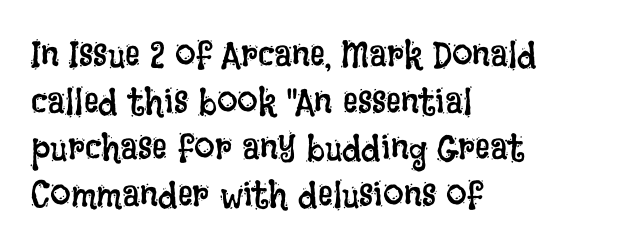
Q: Is the text bold? A: No.
Q: Is the text italic (slanted)? A: No, it is upright.
Q: Is the text underlined? A: No.
Q: How is the paragraph aligned? A: Left-aligned.
Q: Is the spacing between letters normal or unusually wide? A: Normal.
Q: Is the spacing between lines tight, normal or loose? A: Normal.
Q: Width (condensed, normal, or wide)? A: Condensed.
Q: Stroke contrast? A: Low.
Q: x-height? A: Large.
Q: Monospaced? A: No.
